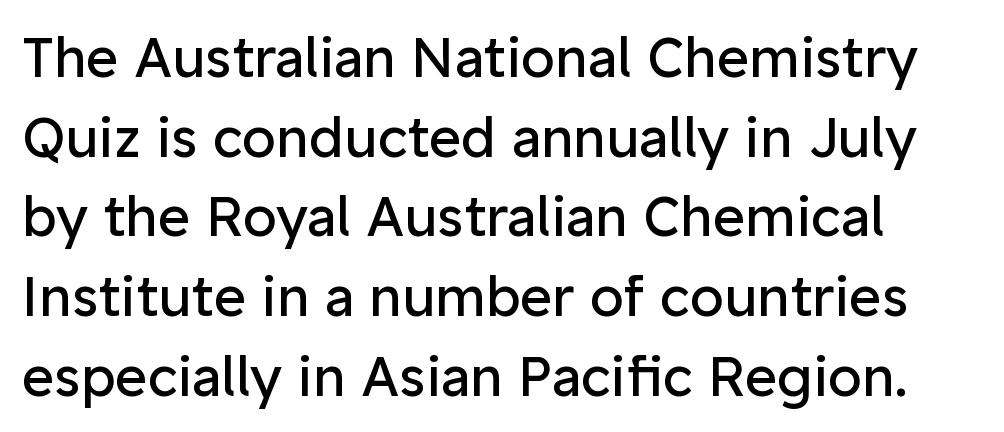
{"serif": "no", "italic": "no", "bold": "no", "weight": "regular", "width": "normal", "stroke_contrast": "low", "x_height": "medium", "monospaced": "no", "underline": "no", "align": "left", "line_spacing": "normal", "line_spacing_ratio": 1.45, "letter_spacing": "normal", "letter_spacing_em": 0.0, "glyph_px": 55}
